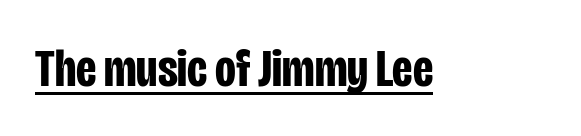
The image shows 54 px bold, condensed sans-serif type, upright; set normal letter spacing, underlined; low stroke contrast and a large x-height.
